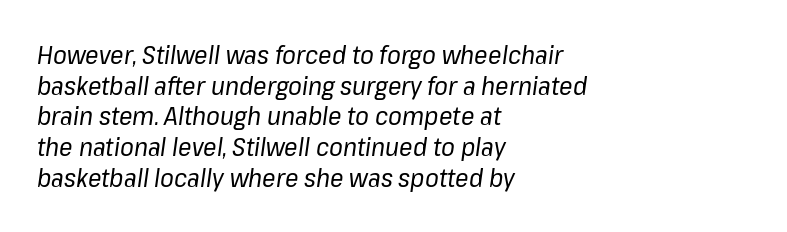
The whole block is typeset with a tilt. A clean baseline with only descenders dipping below it. The strokes carry an ordinary text weight at most. The rag falls on the right side of this text block.
